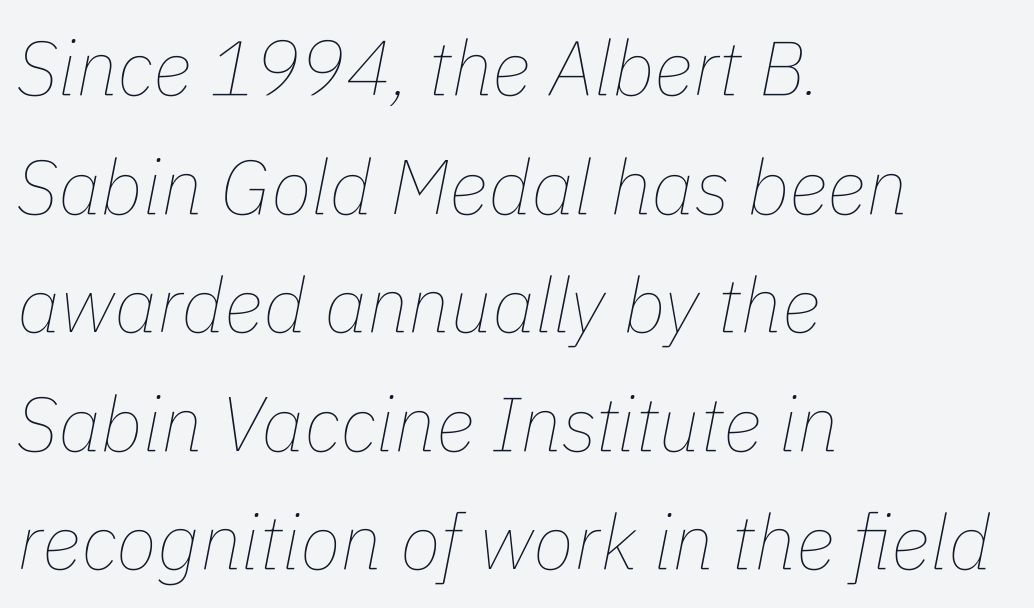
Beneath every word, the page is bare. These lines are rendered in a variable-pitch font. Does the leading feel generous? No, just average. A typesetter would mark this as italic. Every row of glyphs begins at an identical x-position on the left.
